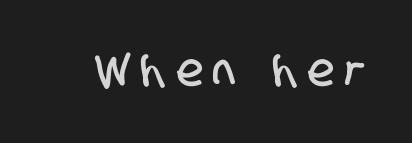
Q: Is the typeface a serif or a sans-serif typeface? A: Sans-serif.
Q: Is the text underlined? A: No.
Q: Is the spacing between letters normal or unusually wide? A: Unusually wide.
Q: Width (condensed, normal, or wide)? A: Condensed.
Q: Stroke contrast? A: Low.
Q: x-height? A: Large.
Q: Monospaced? A: No.
